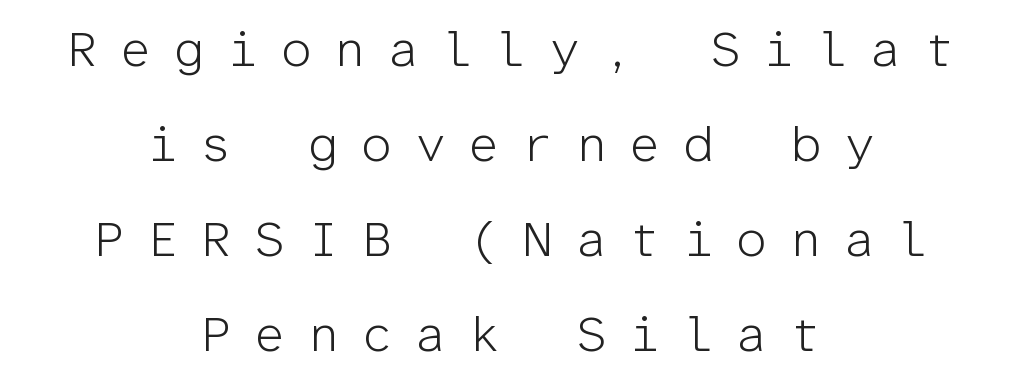
{"serif": "no", "italic": "no", "bold": "no", "weight": "light", "width": "normal", "stroke_contrast": "low", "x_height": "medium", "monospaced": "yes", "underline": "no", "align": "center", "line_spacing": "loose", "line_spacing_ratio": 1.9, "letter_spacing": "wide", "letter_spacing_em": 0.44, "glyph_px": 50}
